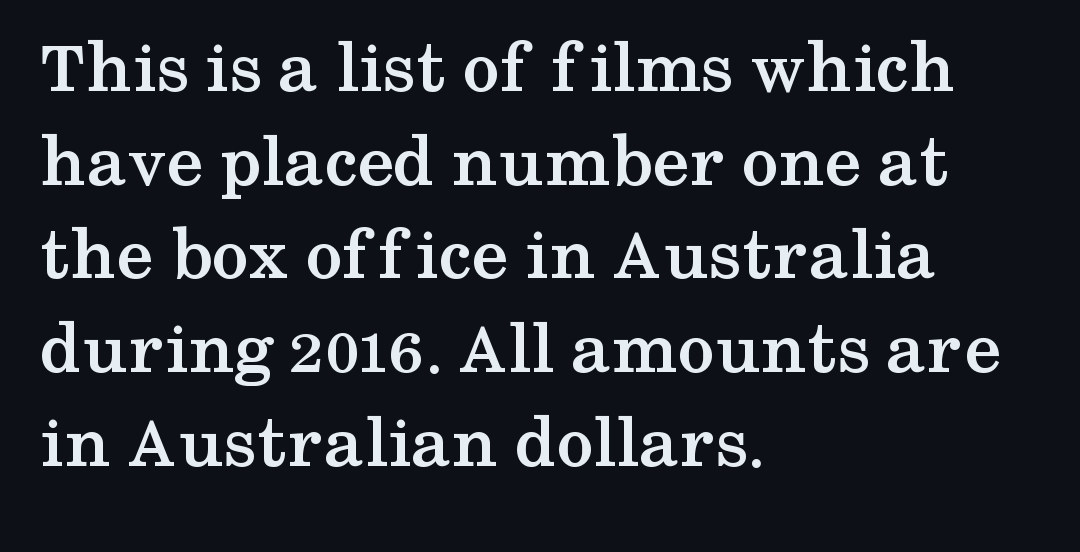
Q: Is the text bold? A: Yes.
Q: Is the text italic (slanted)? A: No, it is upright.
Q: Is the typeface a serif or a sans-serif typeface? A: Serif.
Q: Is the text underlined? A: No.
Q: How is the paragraph aligned? A: Left-aligned.
Q: Is the spacing between letters normal or unusually wide? A: Normal.
Q: Is the spacing between lines tight, normal or loose? A: Normal.
Q: Width (condensed, normal, or wide)? A: Wide.
Q: Stroke contrast? A: Medium.
Q: x-height? A: Medium.
Q: Monospaced? A: No.
